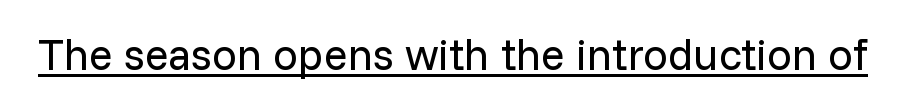
Q: Is the text bold? A: No.
Q: Is the text italic (slanted)? A: No, it is upright.
Q: Is the typeface a serif or a sans-serif typeface? A: Sans-serif.
Q: Is the text underlined? A: Yes.
Q: Is the spacing between letters normal or unusually wide? A: Normal.
Q: Width (condensed, normal, or wide)? A: Normal.
Q: Stroke contrast? A: Low.
Q: x-height? A: Medium.
Q: Monospaced? A: No.
